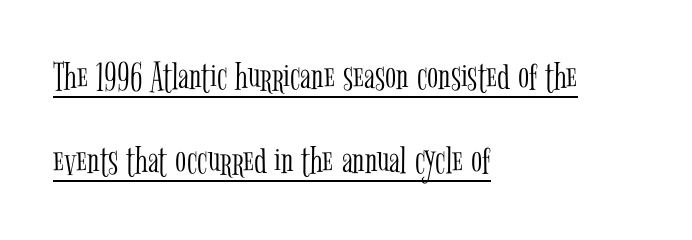
{"serif": "yes", "italic": "no", "bold": "no", "weight": "light", "width": "condensed", "stroke_contrast": "low", "x_height": "medium", "monospaced": "no", "underline": "yes", "align": "left", "line_spacing": "loose", "line_spacing_ratio": 2.05, "letter_spacing": "normal", "letter_spacing_em": 0.0, "glyph_px": 41}
